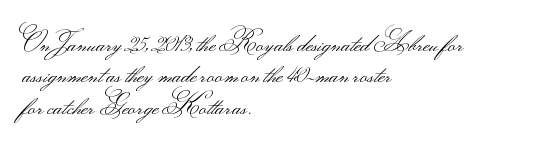
Q: Is the text bold? A: No.
Q: Is the text italic (slanted)? A: Yes.
Q: Is the text underlined? A: No.
Q: How is the paragraph aligned? A: Left-aligned.
Q: Is the spacing between letters normal or unusually wide? A: Normal.
Q: Is the spacing between lines tight, normal or loose? A: Normal.
